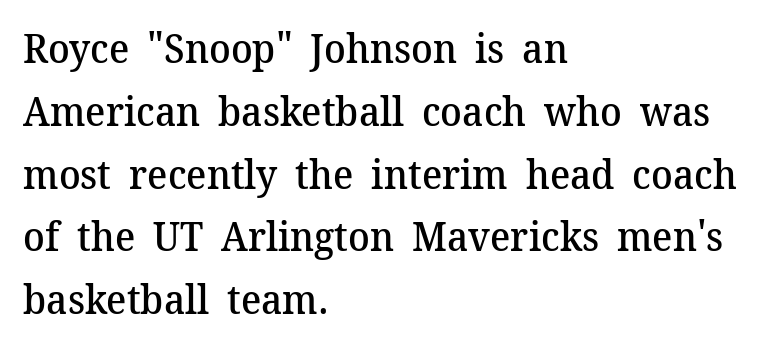
Short and long lines alike share a common starting point at left. Nope, not italic — everything's standing straight. Think of a printed novel: that variable character pitch is what you see here. The gaps between neighbouring characters are ordinary and unremarkable. Descenders are the only things crossing below the line. Look at the bottom of the vertical strokes: they flare into serifs here.
